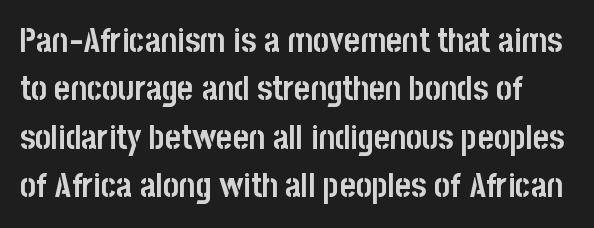
Standard letterfit; no display-style spreading of the glyphs. The space between consecutive lines is moderate. Classification — sans serif. Weight check: bold — yes, fully.
